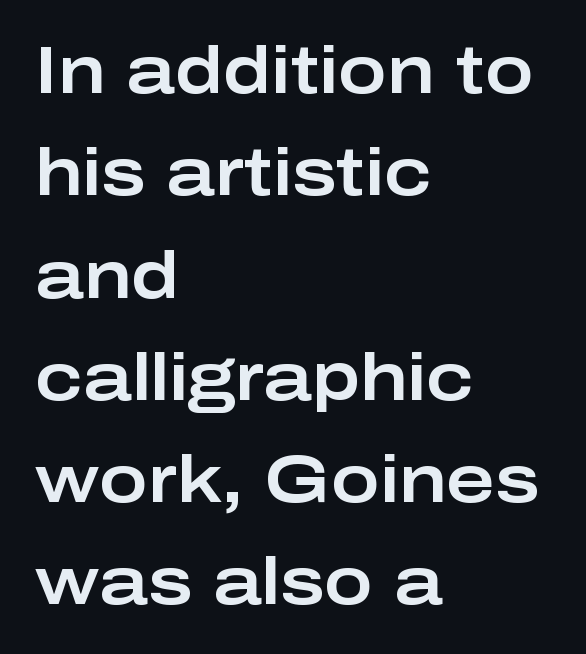
{"serif": "no", "italic": "no", "width": "wide", "stroke_contrast": "low", "x_height": "medium", "monospaced": "no", "underline": "no", "align": "left", "line_spacing": "normal", "line_spacing_ratio": 1.55, "letter_spacing": "normal", "letter_spacing_em": 0.0, "glyph_px": 66}
